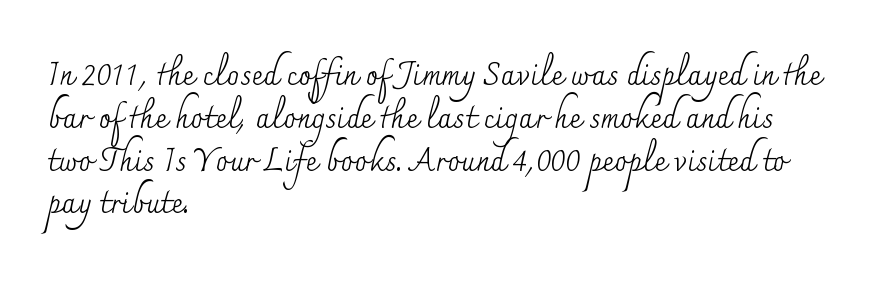
No word sits above an underline. Is the block centered? No — it sits flush against the left margin. Vertical stems look standard width or narrower in stroke. The rendering uses natural spacing where letterforms have individual widths.
